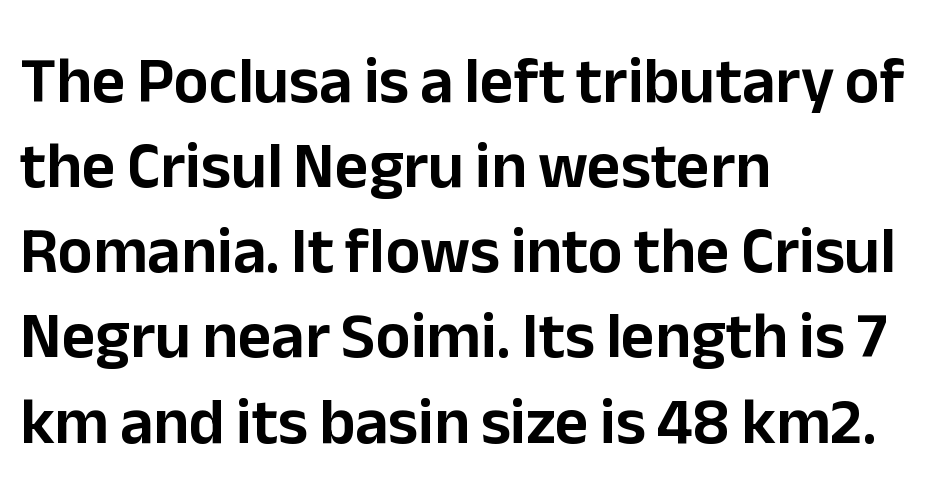
Q: Is the text italic (slanted)? A: No, it is upright.
Q: Is the typeface a serif or a sans-serif typeface? A: Sans-serif.
Q: Is the text underlined? A: No.
Q: How is the paragraph aligned? A: Left-aligned.
Q: Is the spacing between letters normal or unusually wide? A: Normal.
Q: Is the spacing between lines tight, normal or loose? A: Normal.
Q: Width (condensed, normal, or wide)? A: Normal.
Q: Stroke contrast? A: Low.
Q: x-height? A: Medium.
Q: Monospaced? A: No.
